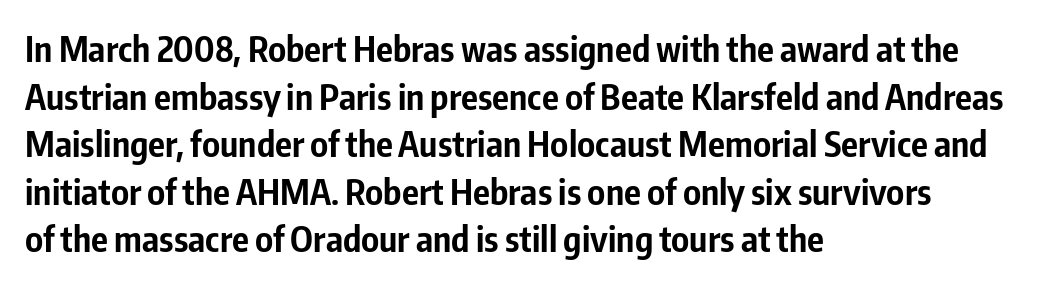
Q: Is the text bold? A: Yes.
Q: Is the text italic (slanted)? A: No, it is upright.
Q: Is the typeface a serif or a sans-serif typeface? A: Sans-serif.
Q: Is the text underlined? A: No.
Q: How is the paragraph aligned? A: Left-aligned.
Q: Is the spacing between letters normal or unusually wide? A: Normal.
Q: Is the spacing between lines tight, normal or loose? A: Normal.
Q: Width (condensed, normal, or wide)? A: Condensed.
Q: Stroke contrast? A: Low.
Q: x-height? A: Medium.
Q: Monospaced? A: No.
